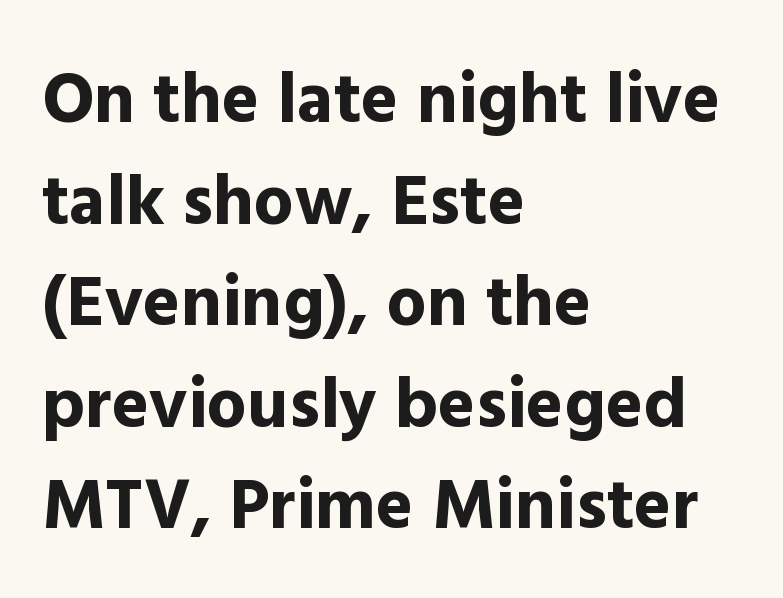
{"serif": "no", "italic": "no", "bold": "yes", "weight": "bold", "width": "normal", "x_height": "medium", "monospaced": "no", "underline": "no", "align": "left", "line_spacing": "normal", "line_spacing_ratio": 1.43, "letter_spacing": "normal", "letter_spacing_em": 0.0, "glyph_px": 71}
